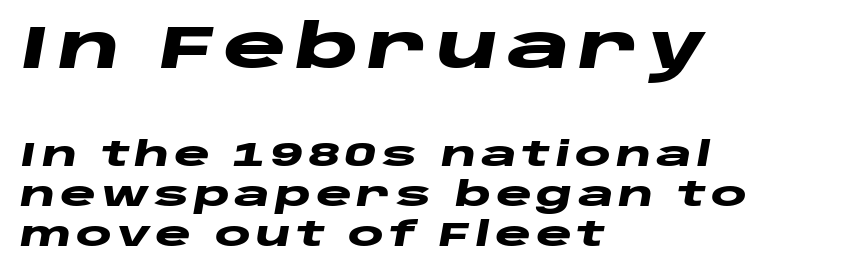
The image shows 60 px heavy, wide type, italic (leaning right); set left-aligned, line spacing 1.17x, not underlined; the first (top) block is 1.76x larger; low stroke contrast and a large x-height.
